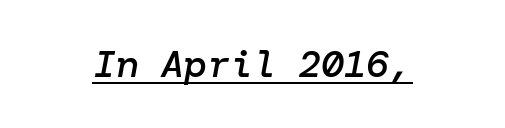
Q: Is the text bold? A: Semi-bold.
Q: Is the text italic (slanted)? A: Yes, it leans right by about 10 degrees.
Q: Is the text underlined? A: Yes.
Q: How is the paragraph aligned? A: Centered.
Q: Is the spacing between letters normal or unusually wide? A: Normal.
Q: Width (condensed, normal, or wide)? A: Normal.
Q: Stroke contrast? A: Low.
Q: x-height? A: Medium.
